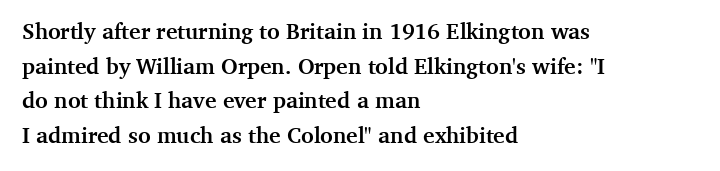
Q: Is the text bold? A: Yes.
Q: Is the text italic (slanted)? A: No, it is upright.
Q: Is the text underlined? A: No.
Q: How is the paragraph aligned? A: Left-aligned.
Q: Is the spacing between letters normal or unusually wide? A: Normal.
Q: Is the spacing between lines tight, normal or loose? A: Normal.
